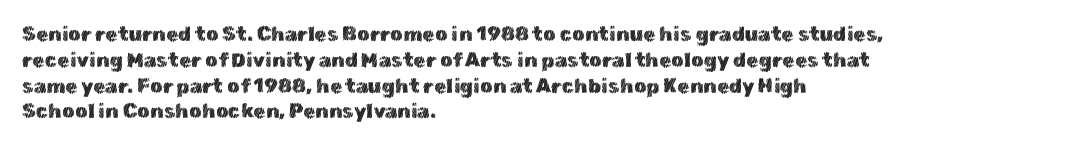
The image shows 20 px text type, upright; set left-aligned, normal line spacing (1.29x), normal letter spacing, not underlined.
